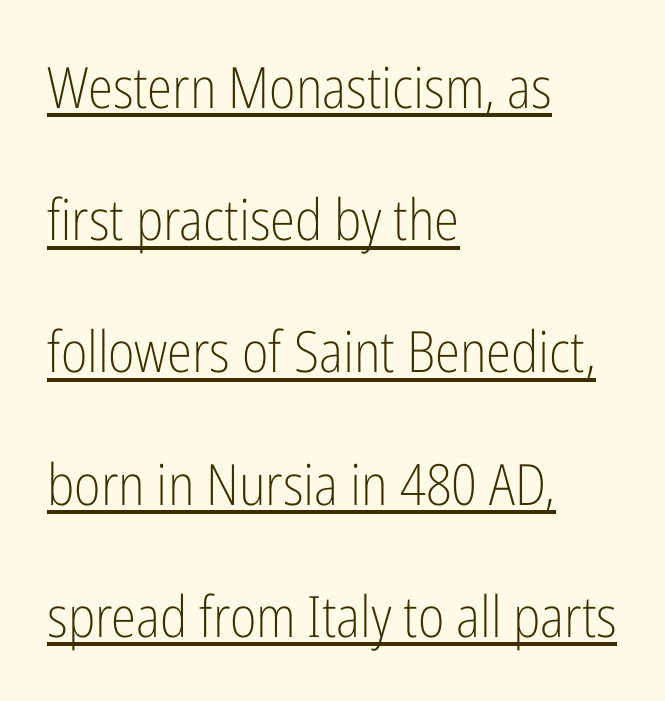
{"serif": "no", "italic": "no", "bold": "no", "weight": "light", "width": "condensed", "stroke_contrast": "low", "x_height": "medium", "monospaced": "no", "underline": "yes", "align": "left", "line_spacing": "loose", "line_spacing_ratio": 2.32, "letter_spacing": "normal", "letter_spacing_em": 0.0, "glyph_px": 57}
